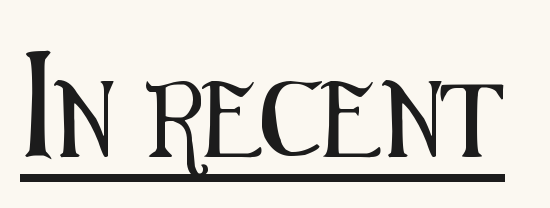
Q: Is the text italic (slanted)? A: No, it is upright.
Q: Is the text underlined? A: Yes.
Q: Is the spacing between letters normal or unusually wide? A: Normal.
Q: Width (condensed, normal, or wide)? A: Condensed.
Q: Stroke contrast? A: Medium.
Q: x-height? A: Medium.
Q: Monospaced? A: No.
